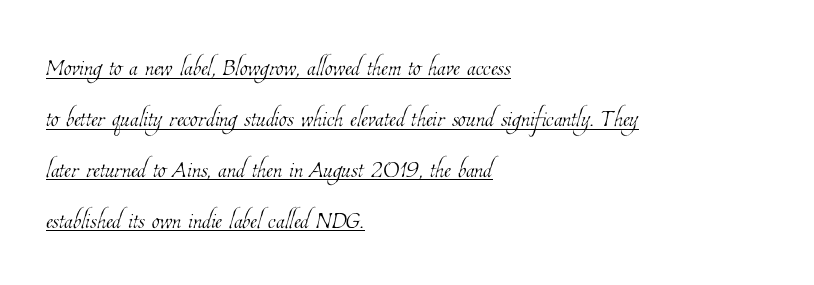
The leading is moderate, giving the passage an even texture. Here the glyphs are tracked normally, forming tight word shapes. Notice how the passage keeps a crisp vertical edge on the left only. Underlined type.
